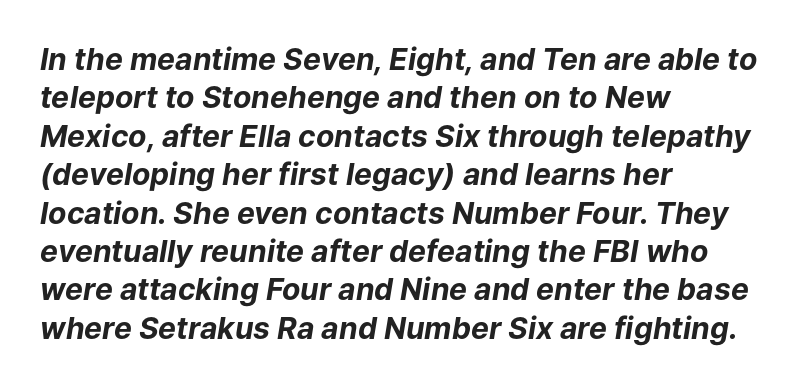
The horizontal fit of the characters is conventional and even. Is this a fixed-width face? No — the glyphs have proportional, varying widths. Rule under the text: the space is simply empty. Honestly, the row spacing looks completely unremarkable. These lines stack with their left ends in a neat column. Looking at the ascenders, they clearly lean.
